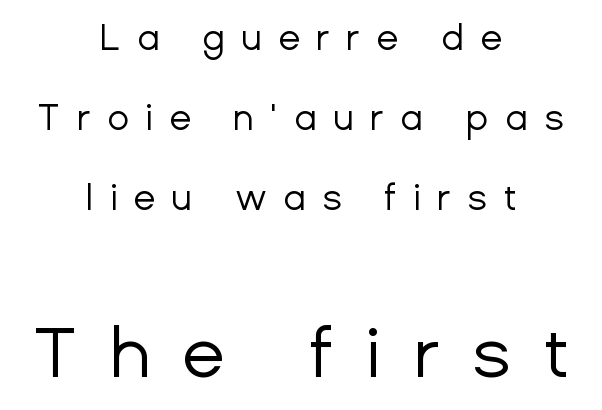
{"serif": "no", "italic": "no", "bold": "no", "weight": "regular", "width": "normal", "stroke_contrast": "low", "x_height": "medium", "monospaced": "no", "underline": "no", "align": "center", "line_spacing": "loose", "line_spacing_ratio": 2.22, "letter_spacing": "wide", "letter_spacing_em": 0.45, "larger_block": "second", "size_ratio": 1.97, "glyph_px": 71}
